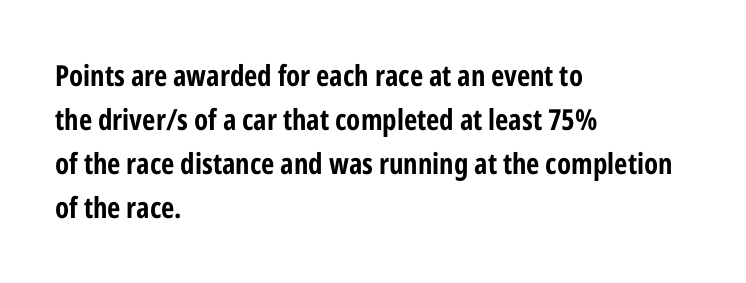
The image shows 29 px bold, condensed sans-serif type, upright; set left-aligned, normal line spacing (1.52x), normal letter spacing, not underlined; low stroke contrast and a medium x-height.
